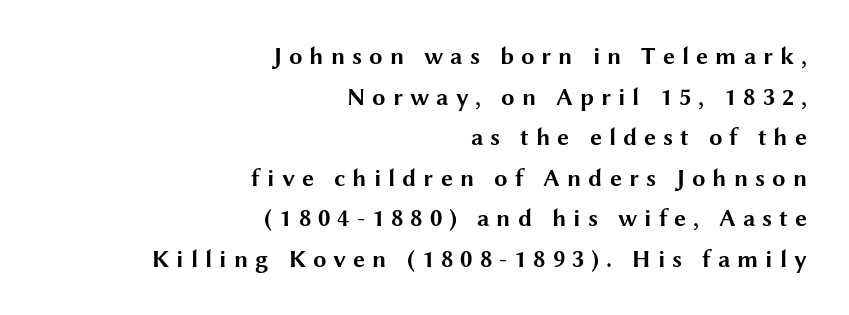
Q: Is the text bold? A: Yes.
Q: Is the text italic (slanted)? A: No, it is upright.
Q: Is the text underlined? A: No.
Q: How is the paragraph aligned? A: Right-aligned.
Q: Is the spacing between letters normal or unusually wide? A: Unusually wide.
Q: Is the spacing between lines tight, normal or loose? A: Normal.
